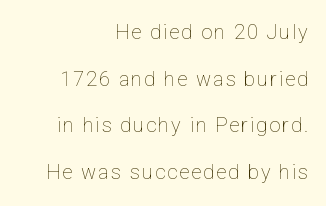
The paragraph has a hard right edge and a soft left edge. Words float on clear page, feet unadorned. Honestly, the rows look like they've been pulled way apart. Rendered with straight, roman letterforms. Letters have the restrained weight of plain body copy at most.
